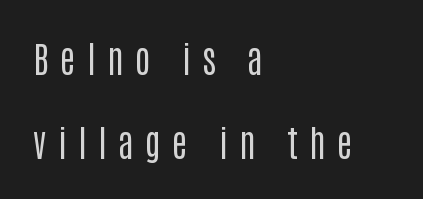
Plain, unruled lines of type. Vertically, the passage feels expansive, rows floating well apart. Character widths vary here, with narrow letters taking less room than wide ones. Line beginnings align vertically; line endings do not.
